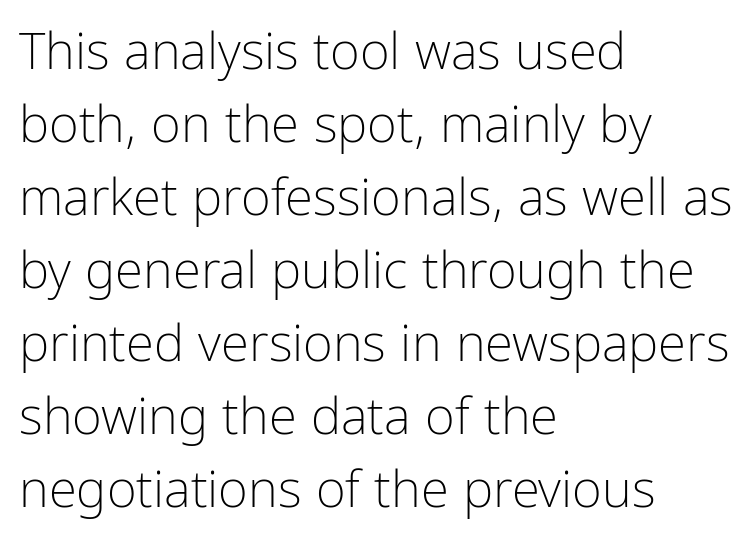
{"serif": "no", "italic": "no", "bold": "no", "weight": "light", "width": "condensed", "stroke_contrast": "low", "x_height": "medium", "monospaced": "no", "underline": "no", "align": "left", "line_spacing": "normal", "line_spacing_ratio": 1.43, "letter_spacing": "normal", "letter_spacing_em": 0.0, "glyph_px": 51}
